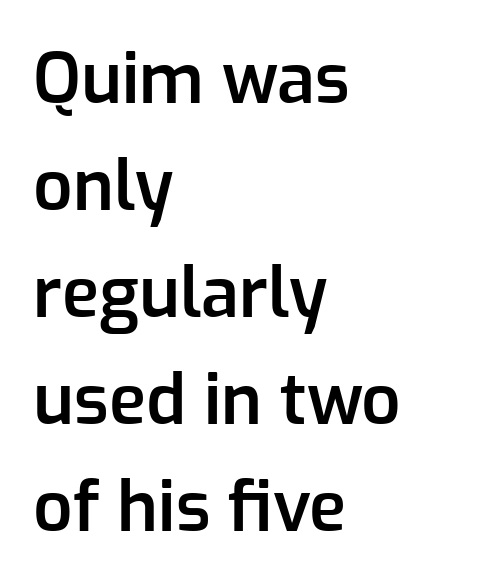
The image shows 69 px semibold sans-serif type, upright; set left-aligned, normal line spacing (1.55x), normal letter spacing, not underlined; low stroke contrast and a medium x-height.
